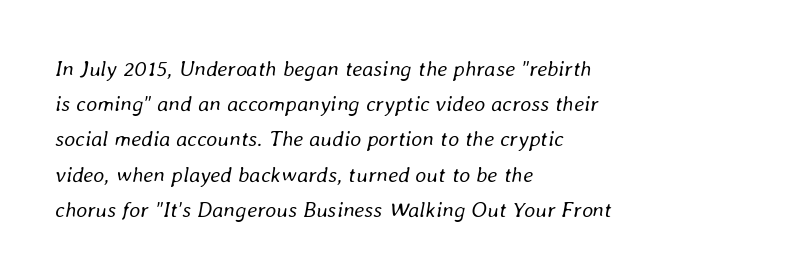
The image shows 22 px text type, italic (leaning right); set left-aligned, normal line spacing (1.6x), normal letter spacing, not underlined.
